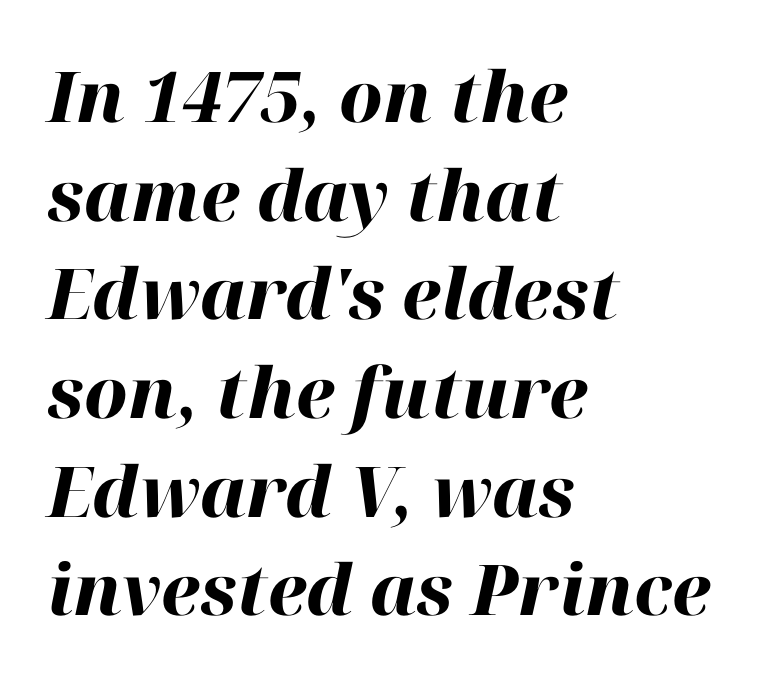
The image shows 70 px heavy type, italic (leaning right); set left-aligned, normal line spacing (1.41x), normal letter spacing, not underlined; high stroke contrast and a medium x-height.
